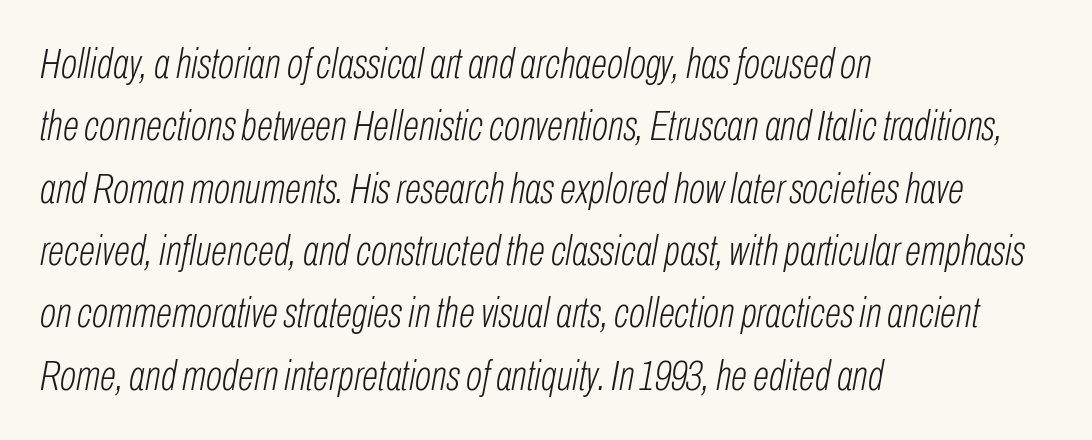
Q: Is the text bold? A: No.
Q: Is the text italic (slanted)? A: Yes, it leans right by about 10 degrees.
Q: Is the text underlined? A: No.
Q: How is the paragraph aligned? A: Left-aligned.
Q: Is the spacing between letters normal or unusually wide? A: Normal.
Q: Is the spacing between lines tight, normal or loose? A: Normal.
Q: Width (condensed, normal, or wide)? A: Condensed.
Q: Stroke contrast? A: Low.
Q: x-height? A: Medium.
Q: Monospaced? A: No.
